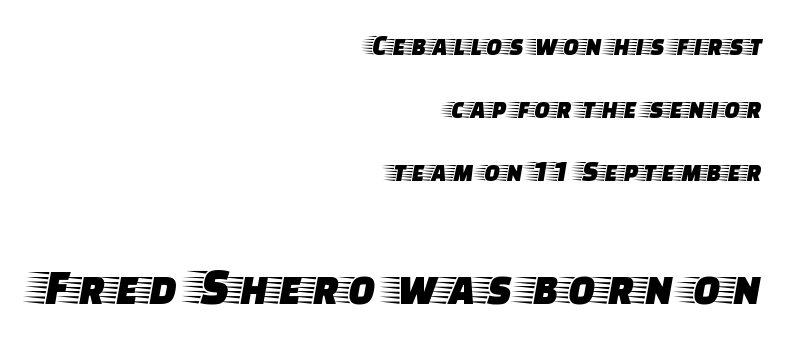
The composition opens small and finishes big. Short and long lines alike share a common ending point at right. Is this a fixed-width face? No — the glyphs have proportional, varying widths. Quick note: interline space is abundant. There is no visible air inserted between adjacent glyphs. The space beneath each line is pristine and unruled.
